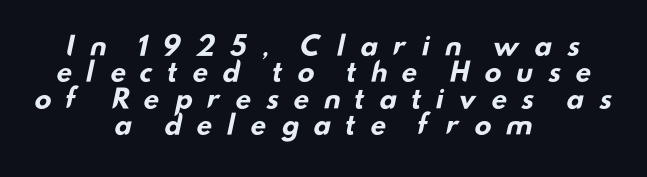
The image shows 26 px bold type; set centered, tight line spacing (1.01x), unusually wide letter spacing (+0.5 em), not underlined.
